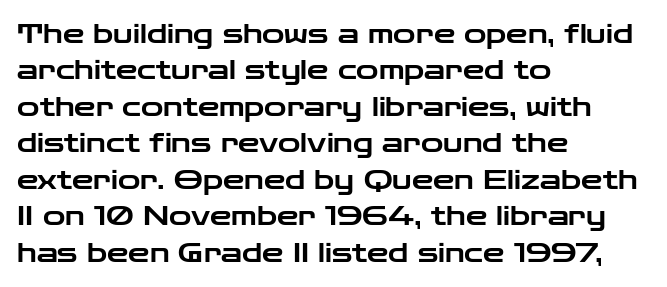
The image shows 27 px text type, upright; set left-aligned, normal line spacing (1.35x), normal letter spacing, not underlined.
